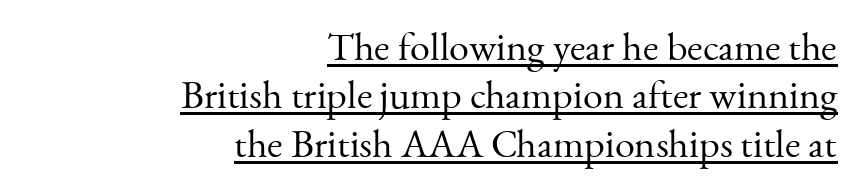
The image shows 40 px light serif type, upright; set right-aligned, line spacing 1.21x, normal letter spacing, underlined; medium stroke contrast and a small x-height.
